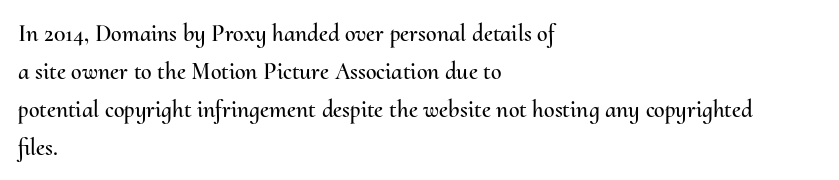
The image shows 24 px text type, upright; set left-aligned, normal line spacing (1.58x), normal letter spacing, not underlined.
